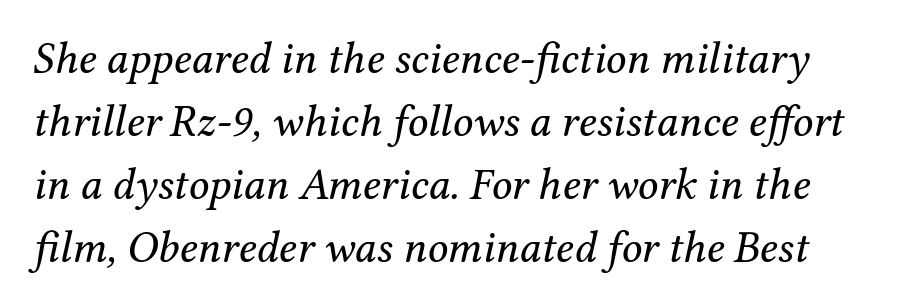
{"serif": "yes", "italic": "yes", "lean": "right", "slant_degrees": 12, "bold": "no", "weight": "regular", "width": "normal", "stroke_contrast": "medium", "x_height": "medium", "monospaced": "no", "underline": "no", "line_spacing": "normal", "line_spacing_ratio": 1.4, "letter_spacing": "normal", "letter_spacing_em": 0.0, "glyph_px": 45}
